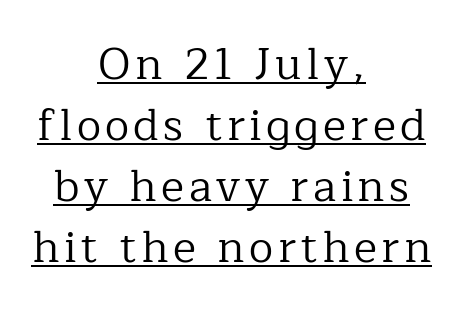
If you drew a line through each stem, it would be perfectly vertical. Vertical spacing — default. Underlined type. Little horizontal feet cap the strokes, marking this as serif type.
